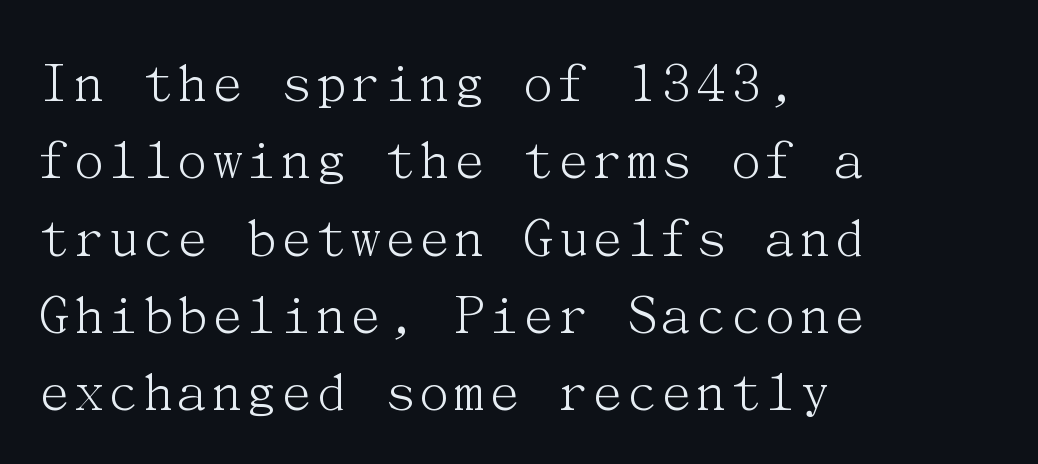
Heaviness? Minimal to ordinary, like unemphasized prose. Observe the serifs anchoring each vertical stroke in this sample. One-word summary of the alignment: left. The letters stand upright; this is a roman face.
